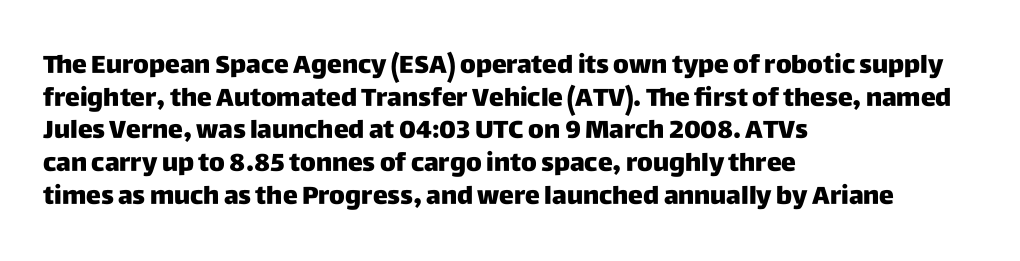
Q: Is the text bold? A: Yes.
Q: Is the text italic (slanted)? A: No, it is upright.
Q: Is the text underlined? A: No.
Q: How is the paragraph aligned? A: Left-aligned.
Q: Is the spacing between letters normal or unusually wide? A: Normal.
Q: Is the spacing between lines tight, normal or loose? A: Normal.
